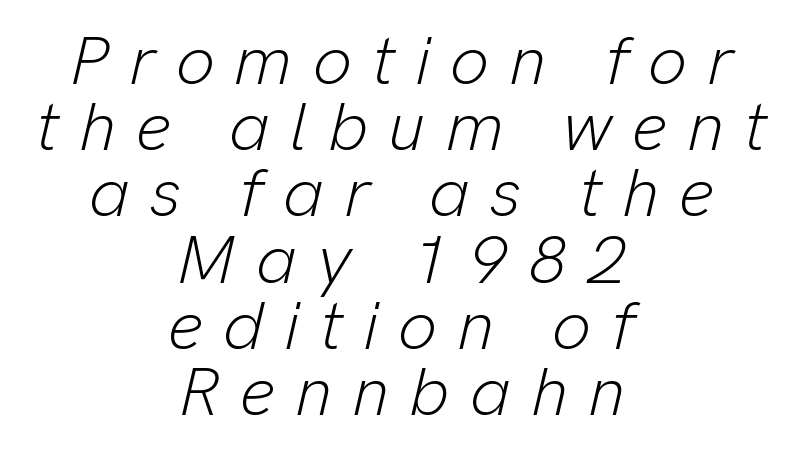
{"italic": "yes", "lean": "right", "slant_degrees": 13, "bold": "no", "weight": "light", "width": "normal", "stroke_contrast": "low", "x_height": "medium", "monospaced": "no", "underline": "no", "align": "center", "line_spacing": "tight", "line_spacing_ratio": 0.96, "letter_spacing": "wide", "letter_spacing_em": 0.29, "glyph_px": 69}
